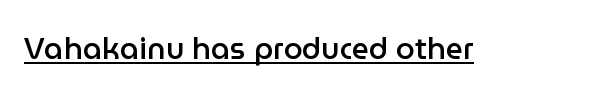
The image shows 30 px semibold sans-serif type, upright; set normal letter spacing, underlined; low stroke contrast and a medium x-height.
